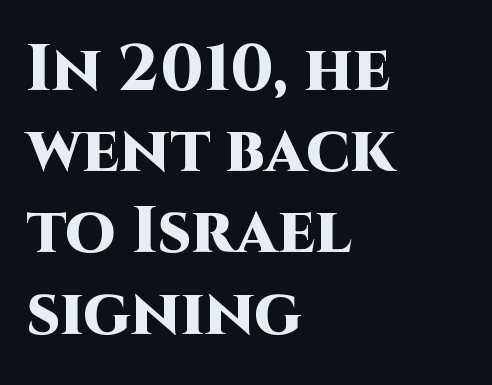
Short note: letters normally spaced. Layout note: lines flush left. These lines are rendered in a variable-pitch font. Underline: absent.
